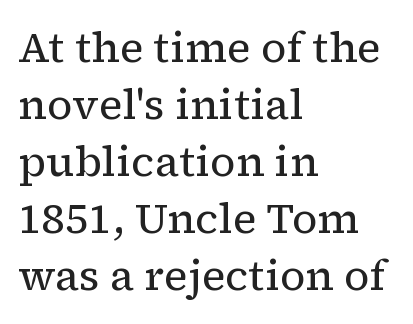
The image shows 42 px regular-weight serif type, upright; set left-aligned, normal line spacing (1.36x), normal letter spacing, not underlined; low stroke contrast and a medium x-height.
